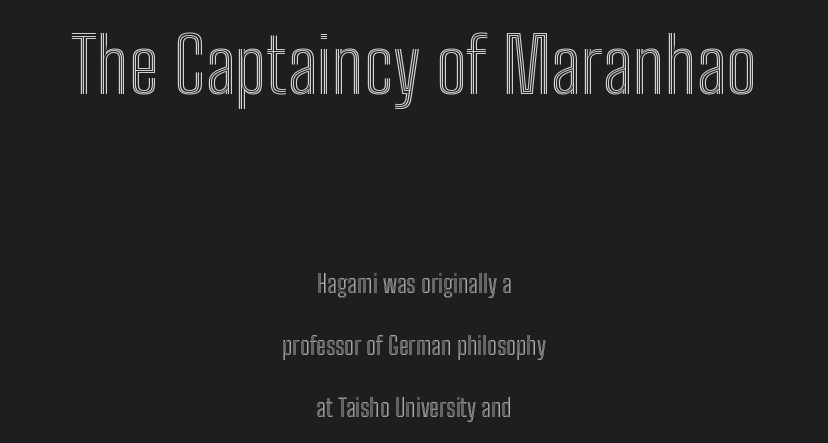
The image shows 76 px condensed type, upright; set centered, loose line spacing (2.48x), normal letter spacing, not underlined; the first (top) block is 3.04x larger; a medium x-height.
